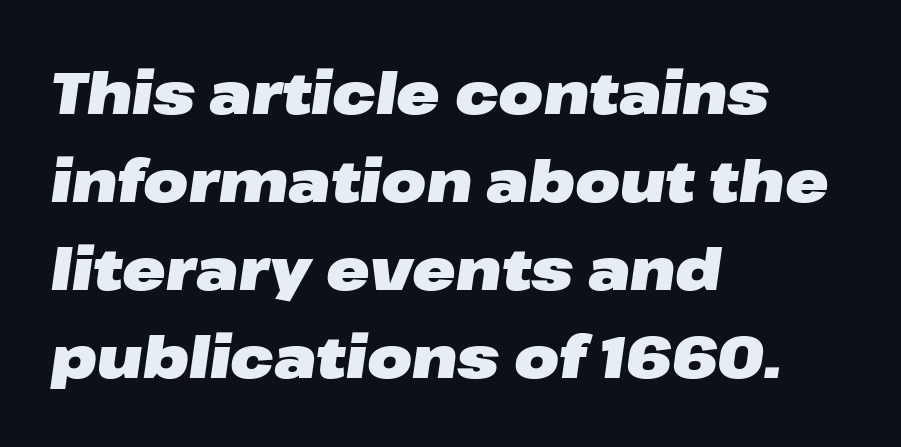
Q: Is the text bold? A: Yes.
Q: Is the text italic (slanted)? A: Yes, it leans right by about 8 degrees.
Q: Is the text underlined? A: No.
Q: How is the paragraph aligned? A: Left-aligned.
Q: Is the spacing between letters normal or unusually wide? A: Normal.
Q: Is the spacing between lines tight, normal or loose? A: Normal.
Q: Width (condensed, normal, or wide)? A: Wide.
Q: Stroke contrast? A: Low.
Q: x-height? A: Medium.
Q: Monospaced? A: No.
